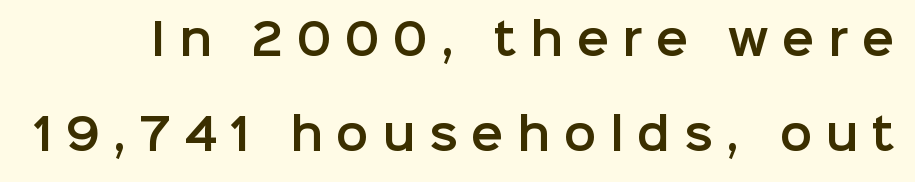
Q: Is the text italic (slanted)? A: No, it is upright.
Q: Is the typeface a serif or a sans-serif typeface? A: Sans-serif.
Q: Is the text underlined? A: No.
Q: Is the spacing between letters normal or unusually wide? A: Unusually wide.
Q: Is the spacing between lines tight, normal or loose? A: Loose.
Q: Width (condensed, normal, or wide)? A: Normal.
Q: Stroke contrast? A: Low.
Q: x-height? A: Medium.
Q: Monospaced? A: No.
